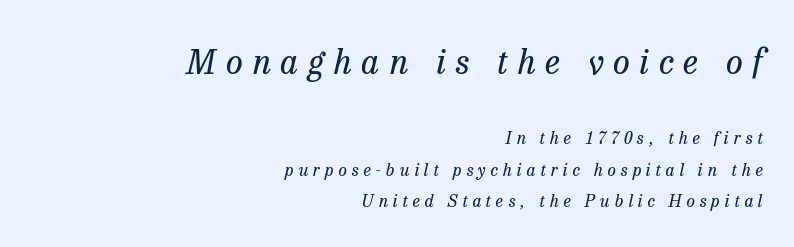
{"serif": "yes", "italic": "yes", "lean": "right", "slant_degrees": 13, "bold": "no", "weight": "regular", "width": "normal", "stroke_contrast": "low", "x_height": "medium", "monospaced": "no", "underline": "no", "align": "right", "line_spacing_ratio": 1.87, "letter_spacing": "wide", "letter_spacing_em": 0.29, "larger_block": "first", "size_ratio": 2.0, "glyph_px": 34}
